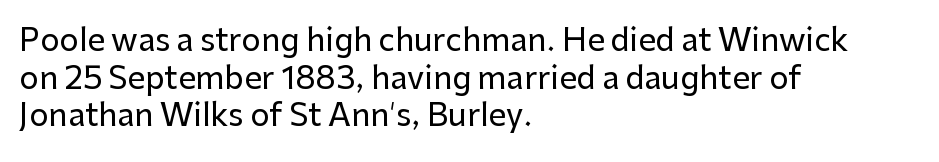
The image shows 31 px sans-serif type, upright; set left-aligned, line spacing 1.21x, normal letter spacing, not underlined; low stroke contrast and a medium x-height.
